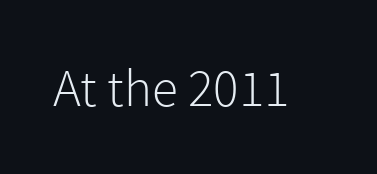
Q: Is the text bold? A: No.
Q: Is the text italic (slanted)? A: No, it is upright.
Q: Is the typeface a serif or a sans-serif typeface? A: Sans-serif.
Q: Is the text underlined? A: No.
Q: Is the spacing between letters normal or unusually wide? A: Normal.
Q: Width (condensed, normal, or wide)? A: Normal.
Q: x-height? A: Medium.
Q: Monospaced? A: No.
